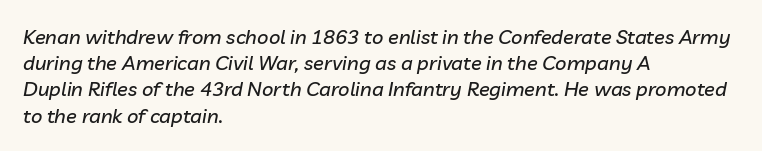
The image shows 20 px text type, italic (leaning right); set left-aligned, normal line spacing (1.31x), normal letter spacing, not underlined.
